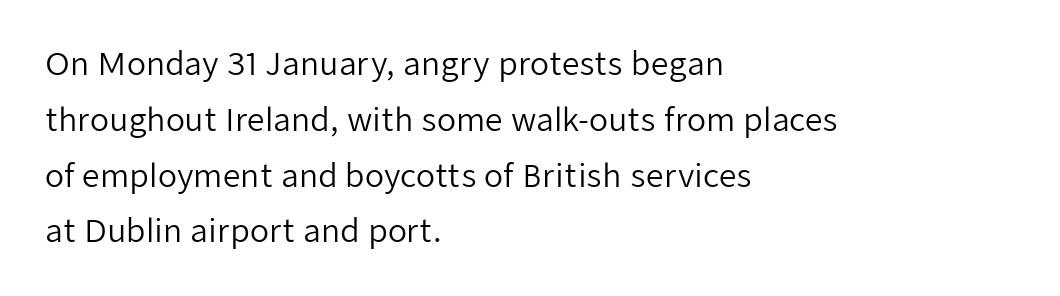
The image shows 31 px regular-weight sans-serif type, upright; set left-aligned, line spacing 1.8x, normal letter spacing, not underlined; low stroke contrast and a medium x-height.
